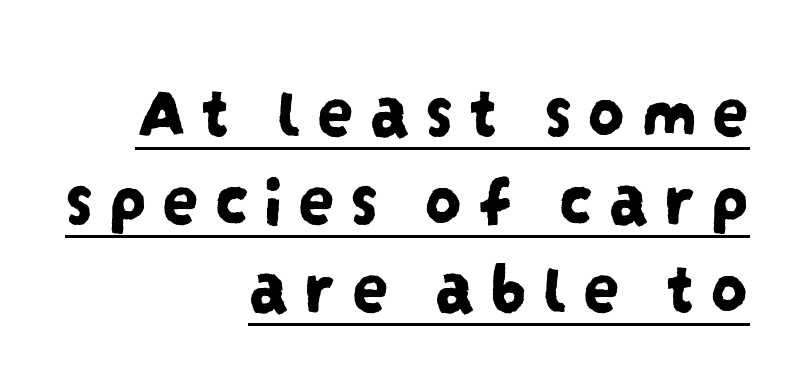
Visually the block forms a straight wall on the right and a jagged coastline on the left. Is this a fixed-width face? No — the glyphs have proportional, varying widths. The type family on display is of the sans-serif kind. The specimen includes a rule beneath the text block's lines.
